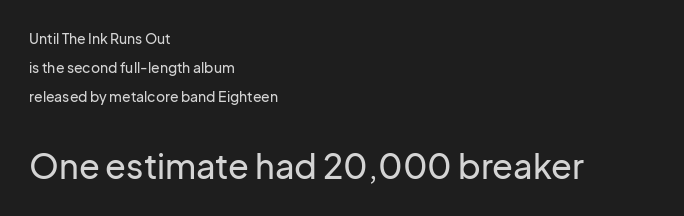
Q: Is the text italic (slanted)? A: No, it is upright.
Q: Is the typeface a serif or a sans-serif typeface? A: Sans-serif.
Q: Is the text underlined? A: No.
Q: How is the paragraph aligned? A: Left-aligned.
Q: Is the spacing between letters normal or unusually wide? A: Normal.
Q: Is the spacing between lines tight, normal or loose? A: Loose.
Q: Which block of text is set in a larger size, the first (top) or the second (bottom)? A: The second (bottom) one.
Q: Width (condensed, normal, or wide)? A: Normal.
Q: Stroke contrast? A: Low.
Q: x-height? A: Medium.
Q: Monospaced? A: No.
